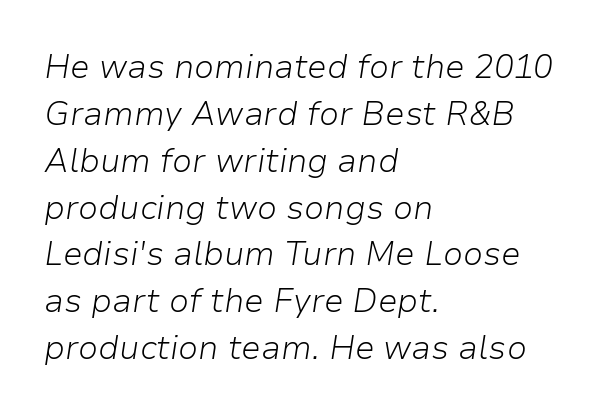
{"italic": "yes", "lean": "right", "slant_degrees": 9, "bold": "no", "weight": "light", "width": "normal", "stroke_contrast": "low", "x_height": "medium", "monospaced": "no", "underline": "no", "align": "left", "line_spacing": "normal", "line_spacing_ratio": 1.42, "letter_spacing": "normal", "letter_spacing_em": 0.0, "glyph_px": 33}
